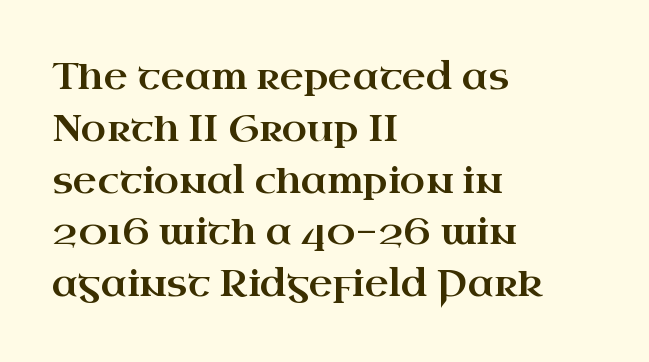
{"serif": "yes", "italic": "no", "width": "wide", "stroke_contrast": "high", "x_height": "small", "monospaced": "no", "underline": "no", "align": "left", "line_spacing": "normal", "line_spacing_ratio": 1.4, "letter_spacing": "normal", "letter_spacing_em": 0.0, "glyph_px": 37}
